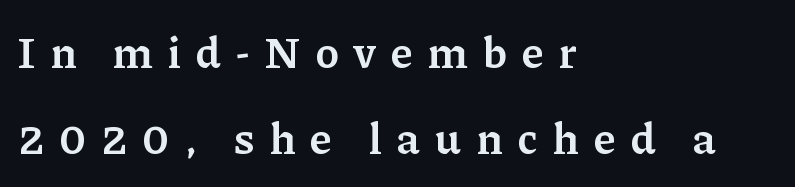
The image shows 45 px semibold serif type, upright; set left-aligned, loose line spacing (1.92x), unusually wide letter spacing (+0.34 em), not underlined; low stroke contrast and a medium x-height.
